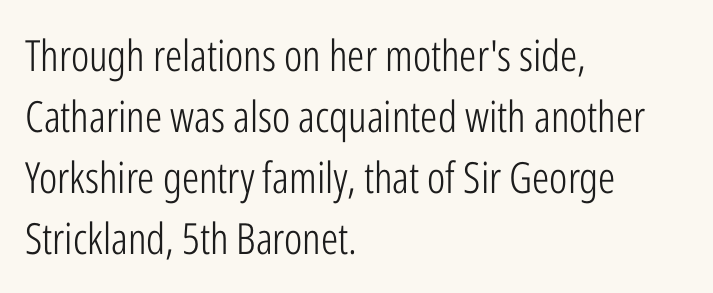
{"serif": "no", "italic": "no", "bold": "no", "weight": "light", "width": "condensed", "stroke_contrast": "low", "x_height": "medium", "monospaced": "no", "underline": "no", "align": "left", "line_spacing": "normal", "line_spacing_ratio": 1.42, "letter_spacing": "normal", "letter_spacing_em": 0.0, "glyph_px": 43}
